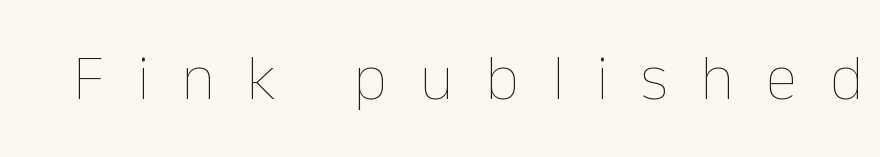
Glyph-to-glyph distance is far greater than everyday printed text. Upright lettering throughout. Character widths vary here, with narrow letters taking less room than wide ones. Is this a heavy cut? Hardly; it is regular or lighter. The area under the type is left untouched.
